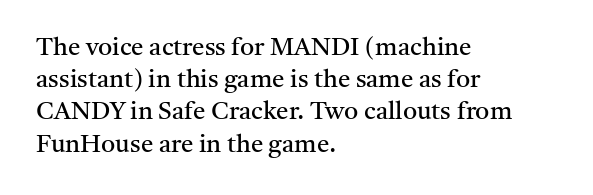
Q: Is the text bold? A: No.
Q: Is the text italic (slanted)? A: No, it is upright.
Q: Is the text underlined? A: No.
Q: How is the paragraph aligned? A: Left-aligned.
Q: Is the spacing between letters normal or unusually wide? A: Normal.
Q: Is the spacing between lines tight, normal or loose? A: Normal.
